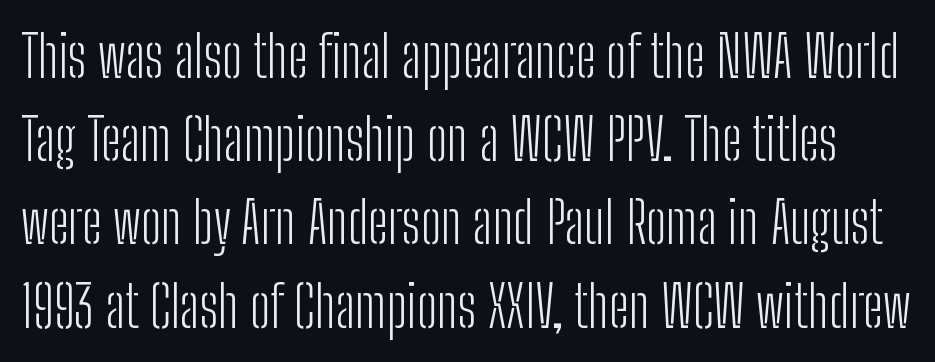
Words float on clear page, feet unadorned. Do the characters align in a grid? No, the font is proportional. There is no visible air inserted between adjacent glyphs. What kind of face is this? One without serifs — a sans. If you drew a line through each stem, it would be perfectly vertical.
